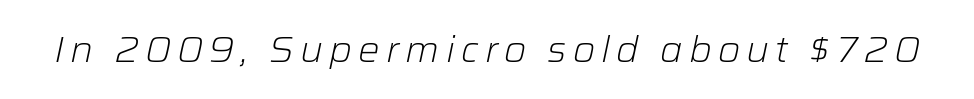
{"italic": "yes", "lean": "right", "slant_degrees": 12, "bold": "no", "weight": "light", "width": "normal", "stroke_contrast": "low", "x_height": "medium", "monospaced": "no", "underline": "no", "glyph_px": 36}
